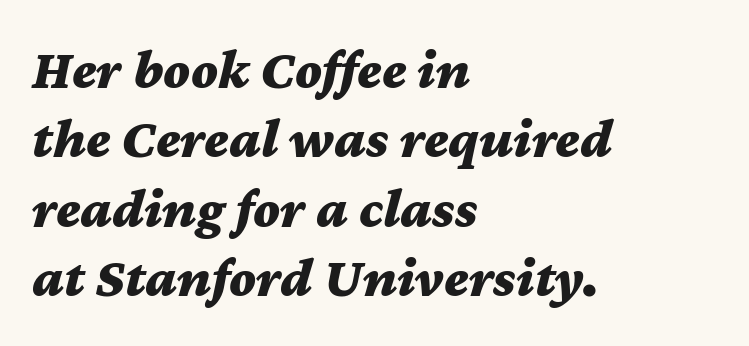
The image shows 56 px bold, wide type, italic (leaning right); set left-aligned, line spacing 1.24x, normal letter spacing, not underlined; medium stroke contrast and a medium x-height.
